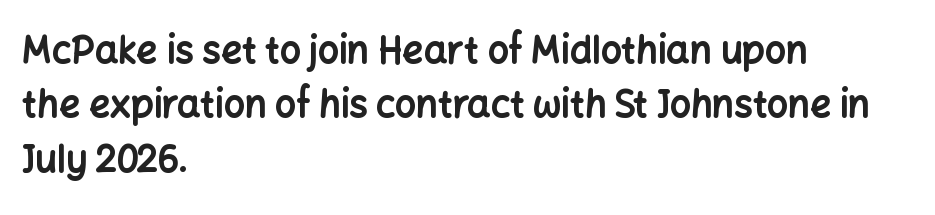
Q: Is the text bold? A: Yes.
Q: Is the text italic (slanted)? A: No, it is upright.
Q: Is the typeface a serif or a sans-serif typeface? A: Sans-serif.
Q: Is the text underlined? A: No.
Q: How is the paragraph aligned? A: Left-aligned.
Q: Is the spacing between letters normal or unusually wide? A: Normal.
Q: Is the spacing between lines tight, normal or loose? A: Normal.
Q: Width (condensed, normal, or wide)? A: Normal.
Q: Stroke contrast? A: Low.
Q: x-height? A: Medium.
Q: Monospaced? A: No.
